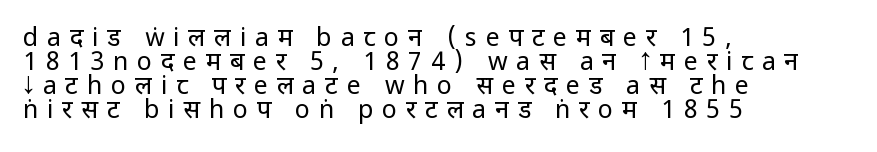
Decoration check: the copy has no underline. Designer's note — italics off, roman on. Is there much room between lines? No — they nearly touch. Characters follow at a spacing far wider than the type designer built in.
